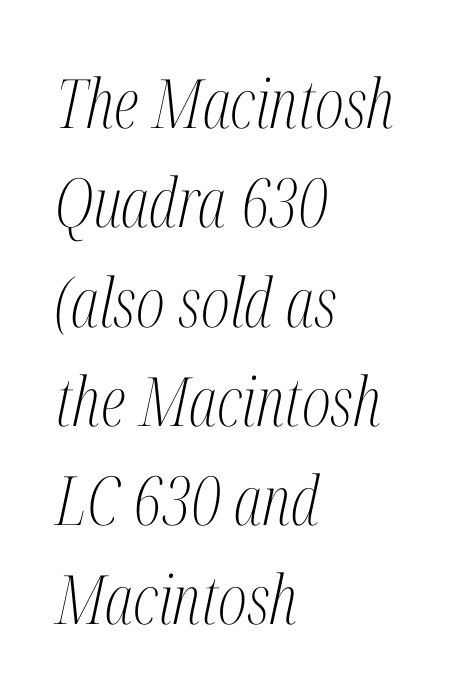
Q: Is the text bold? A: No.
Q: Is the text italic (slanted)? A: Yes, it leans right by about 12 degrees.
Q: Is the typeface a serif or a sans-serif typeface? A: Serif.
Q: Is the text underlined? A: No.
Q: How is the paragraph aligned? A: Left-aligned.
Q: Is the spacing between letters normal or unusually wide? A: Normal.
Q: Is the spacing between lines tight, normal or loose? A: Normal.
Q: Width (condensed, normal, or wide)? A: Condensed.
Q: Stroke contrast? A: Medium.
Q: x-height? A: Medium.
Q: Monospaced? A: No.
